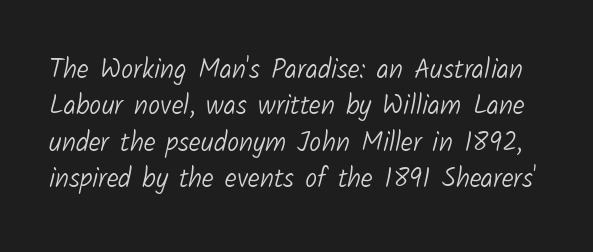
Letters have the restrained weight of plain body copy at most. The passage shown has conventional tracking throughout. Descenders hang freely into open space. Vertical spacing — default.
